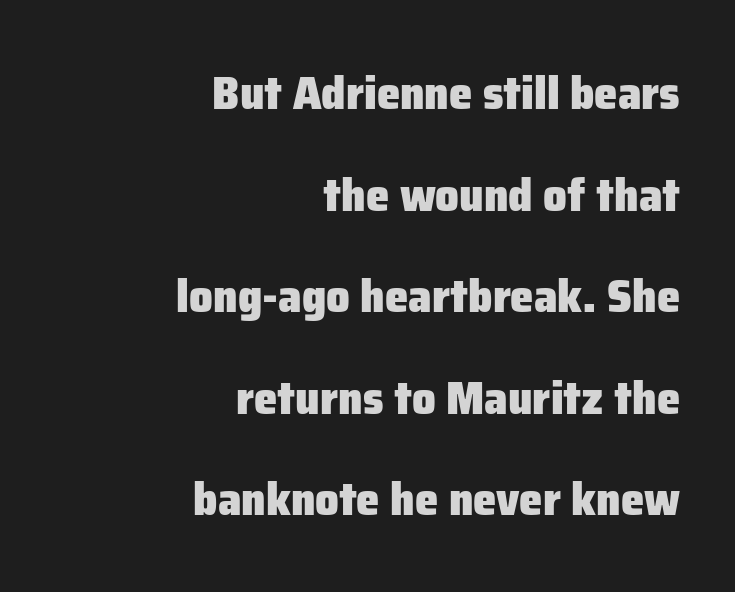
{"serif": "no", "italic": "no", "bold": "yes", "weight": "heavy", "width": "normal", "stroke_contrast": "low", "x_height": "medium", "monospaced": "no", "underline": "no", "align": "right", "line_spacing": "loose", "line_spacing_ratio": 2.16, "letter_spacing": "normal", "letter_spacing_em": 0.0, "glyph_px": 47}
